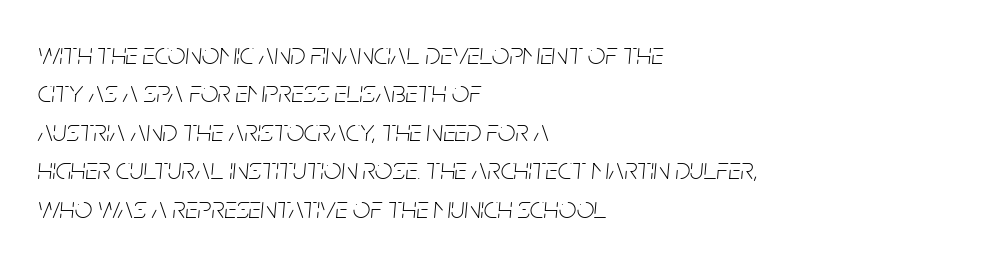
The image shows 31 px thin, condensed type, italic (leaning right); set left-aligned, line spacing 1.24x, normal letter spacing, not underlined; low stroke contrast and a large x-height.
